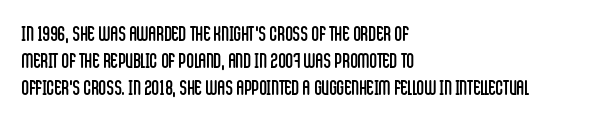
These lines keep a tight, regular rhythm from letter to letter. The rows are spaced the way most documents space them. Nothing heavy about these letters — not bold at all. A roman cut, with each character standing at attention. Check under the words: just untouched page. All the whitespace from short lines collects on the right.
